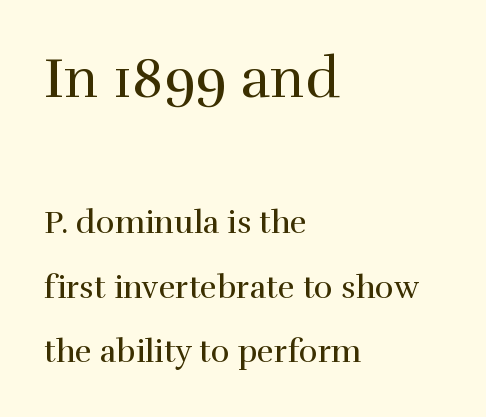
Q: Is the text bold? A: No.
Q: Is the text italic (slanted)? A: No, it is upright.
Q: Is the typeface a serif or a sans-serif typeface? A: Serif.
Q: Is the text underlined? A: No.
Q: How is the paragraph aligned? A: Left-aligned.
Q: Is the spacing between letters normal or unusually wide? A: Normal.
Q: Is the spacing between lines tight, normal or loose? A: Loose.
Q: Which block of text is set in a larger size, the first (top) or the second (bottom)? A: The first (top) one.
Q: Width (condensed, normal, or wide)? A: Normal.
Q: x-height? A: Medium.
Q: Monospaced? A: No.
